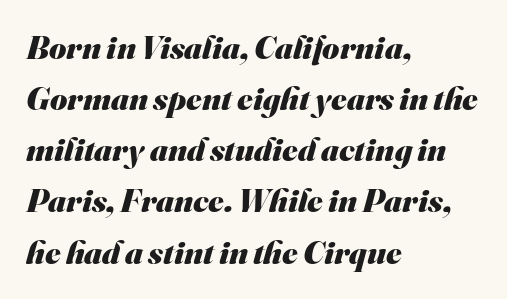
{"serif": "no", "bold": "yes", "weight": "heavy", "width": "normal", "stroke_contrast": "medium", "x_height": "small", "monospaced": "no", "underline": "no", "align": "left", "line_spacing": "normal", "line_spacing_ratio": 1.55, "letter_spacing": "normal", "letter_spacing_em": 0.0, "glyph_px": 33}
